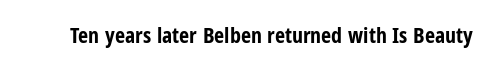
Short note: letters normally spaced. Words float on clear page, feet unadorned. The letters stand upright; this is a roman face. Heavy, bold letterforms.
